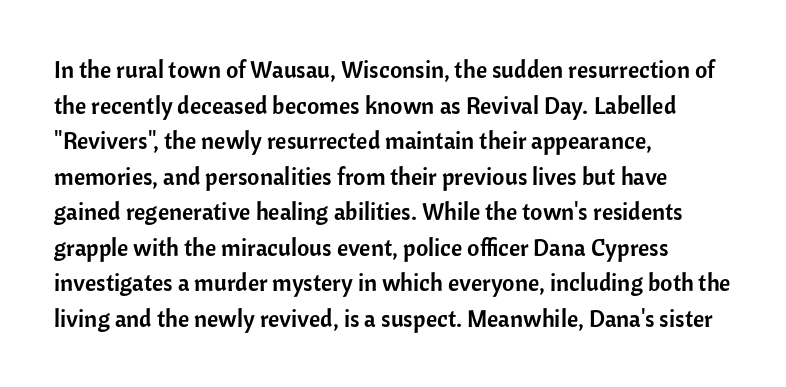
Q: Is the text italic (slanted)? A: No, it is upright.
Q: Is the text underlined? A: No.
Q: How is the paragraph aligned? A: Left-aligned.
Q: Is the spacing between letters normal or unusually wide? A: Normal.
Q: Is the spacing between lines tight, normal or loose? A: Normal.
